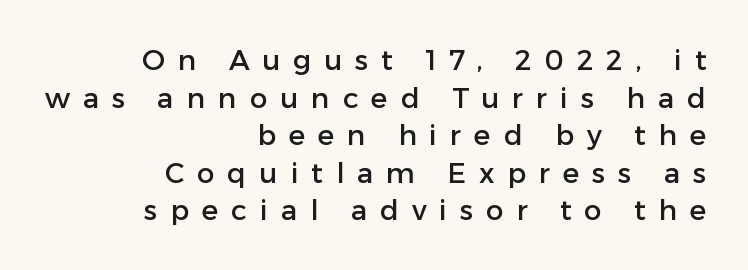
Q: Is the text italic (slanted)? A: No, it is upright.
Q: Is the typeface a serif or a sans-serif typeface? A: Sans-serif.
Q: Is the text underlined? A: No.
Q: How is the paragraph aligned? A: Right-aligned.
Q: Is the spacing between letters normal or unusually wide? A: Unusually wide.
Q: Is the spacing between lines tight, normal or loose? A: Normal.
Q: Width (condensed, normal, or wide)? A: Normal.
Q: Stroke contrast? A: Low.
Q: x-height? A: Medium.
Q: Monospaced? A: No.
